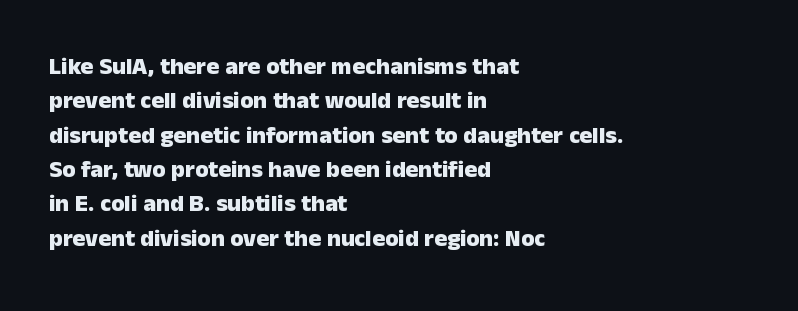
The image shows 24 px bold type, upright; set left-aligned, normal line spacing (1.43x), normal letter spacing, not underlined.
